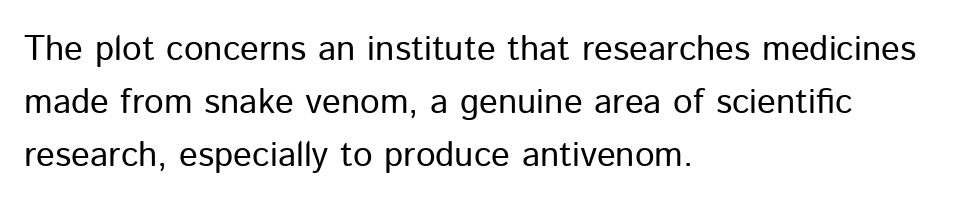
Character widths vary here, with narrow letters taking less room than wide ones. The lines are quadded left. Look at the bottom of the vertical strokes: they stop flat, with no serifs. Baseline-to-baseline distance is the conventional proportion of letter height. The type is set solid horizontally, with unmodified tracking. The font is comparable to plain body text, perhaps lighter.
